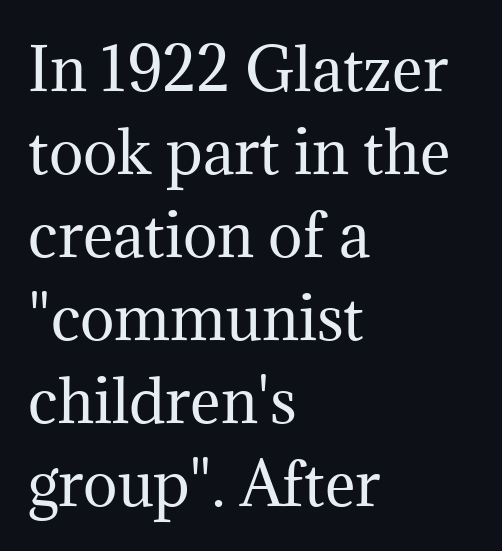
This rendering features lettering with no underline. Does extra space separate the letters? No, they use regular spacing. The strokes carry an ordinary text weight at most. The face used here is proportionally spaced, like ordinary book or web type. This sample keeps an unexceptional amount of space between lines. Italic? Not at all — the glyphs are vertical.
